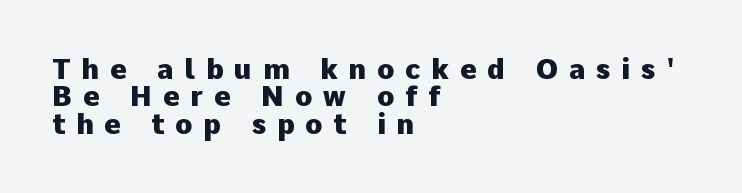
The image shows 28 px heavy sans-serif type, upright; set left-aligned, tight line spacing (0.98x), unusually wide letter spacing (+0.39 em), not underlined; low stroke contrast and a medium x-height.
